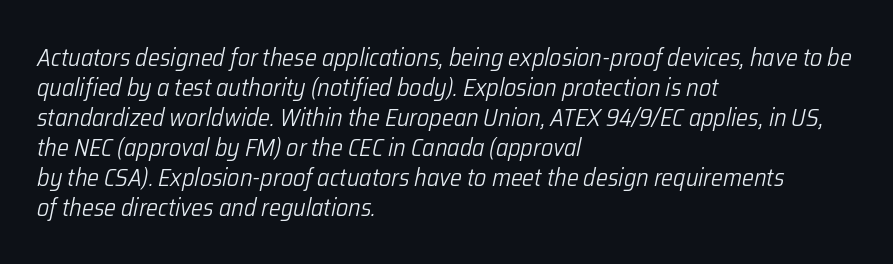
Q: Is the text bold? A: No.
Q: Is the text italic (slanted)? A: Yes, it leans right by about 12 degrees.
Q: Is the text underlined? A: No.
Q: How is the paragraph aligned? A: Left-aligned.
Q: Is the spacing between letters normal or unusually wide? A: Normal.
